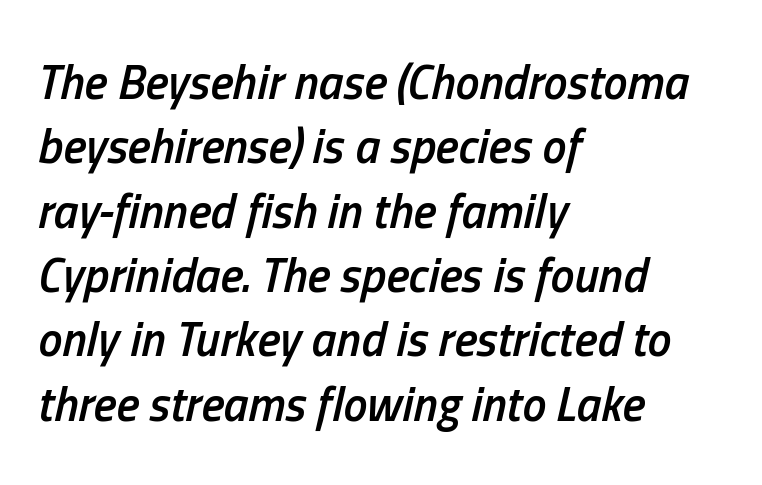
The letters are slanted; this is an italic face. The passage shown is typed in a proportional face where columns would drift. Every row of glyphs begins at an identical x-position on the left. The block of text has a typical density, with ordinary space between rows.
